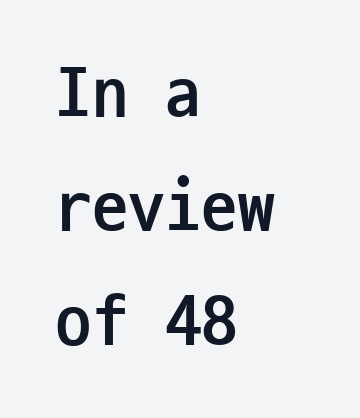
The image shows 73 px semibold, condensed sans-serif type, upright, monospaced; set left-aligned, normal line spacing (1.56x), normal letter spacing, not underlined; low stroke contrast and a medium x-height.
